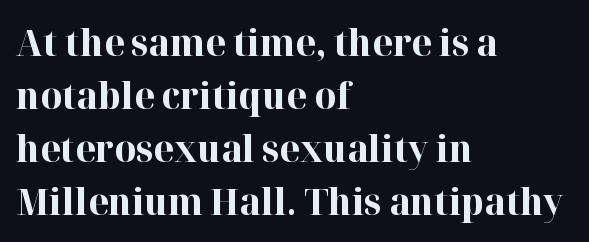
Heft: maximum for text — a bold. Reading down the column, the eye jumps a familiar distance to each next line. Does extra space separate the letters? No, they use regular spacing. Tall strokes in this sample are plumb rather than angled. The rendering uses natural spacing where letterforms have individual widths.
